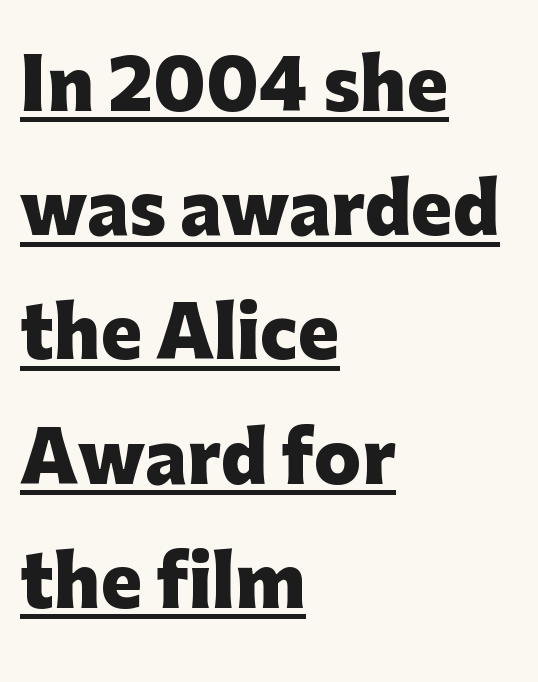
{"serif": "no", "italic": "no", "bold": "yes", "weight": "heavy", "width": "normal", "stroke_contrast": "low", "x_height": "medium", "monospaced": "no", "underline": "yes", "align": "left", "line_spacing_ratio": 1.8, "letter_spacing": "normal", "letter_spacing_em": 0.0, "glyph_px": 69}
